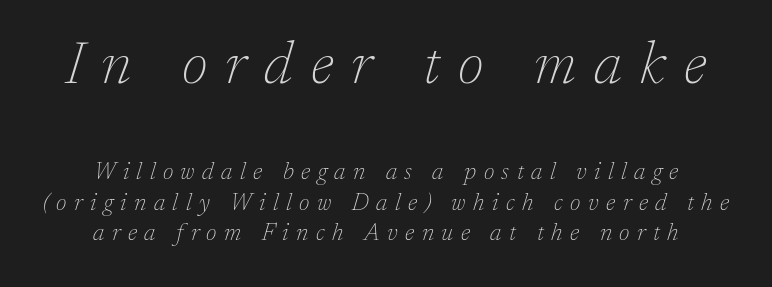
Q: Is the text bold? A: No.
Q: Is the text italic (slanted)? A: Yes, it leans right by about 17 degrees.
Q: Is the typeface a serif or a sans-serif typeface? A: Serif.
Q: Is the text underlined? A: No.
Q: How is the paragraph aligned? A: Centered.
Q: Is the spacing between letters normal or unusually wide? A: Unusually wide.
Q: Is the spacing between lines tight, normal or loose? A: Normal.
Q: Which block of text is set in a larger size, the first (top) or the second (bottom)? A: The first (top) one.
Q: Width (condensed, normal, or wide)? A: Normal.
Q: Stroke contrast? A: Low.
Q: x-height? A: Medium.
Q: Monospaced? A: No.
